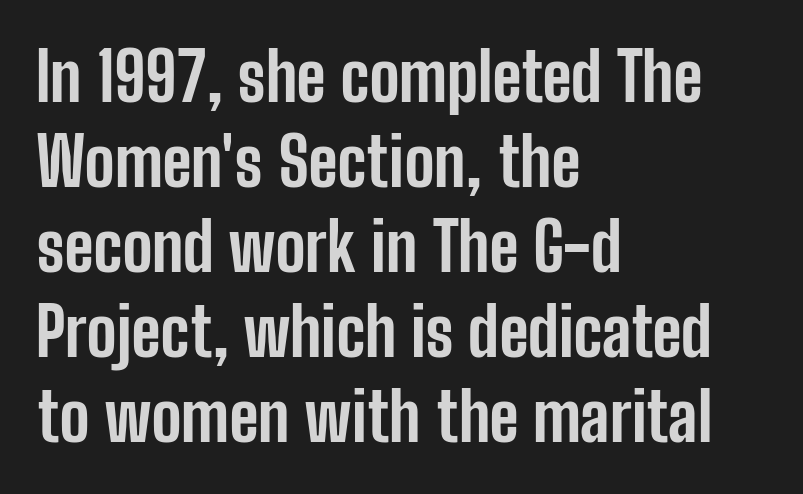
{"serif": "no", "italic": "no", "bold": "yes", "weight": "bold", "width": "condensed", "stroke_contrast": "low", "x_height": "medium", "monospaced": "no", "underline": "no", "align": "left", "line_spacing": "normal", "line_spacing_ratio": 1.27, "letter_spacing": "normal", "letter_spacing_em": 0.0, "glyph_px": 67}
